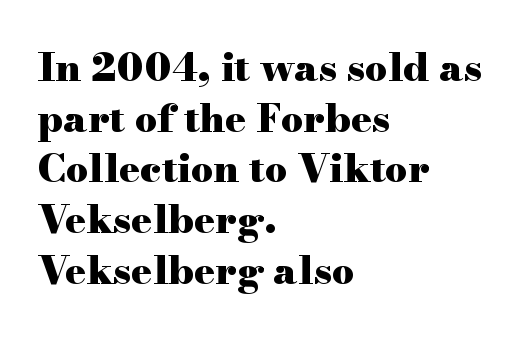
{"serif": "yes", "italic": "no", "bold": "yes", "weight": "heavy", "width": "wide", "stroke_contrast": "high", "x_height": "small", "monospaced": "no", "underline": "no", "align": "left", "line_spacing": "normal", "line_spacing_ratio": 1.3, "letter_spacing": "normal", "letter_spacing_em": 0.0, "glyph_px": 39}
